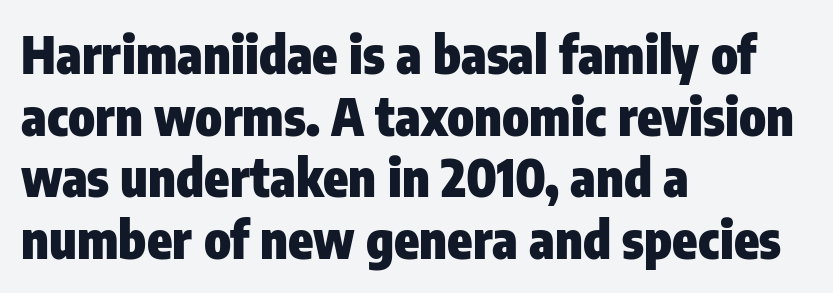
{"serif": "no", "italic": "no", "bold": "yes", "weight": "heavy", "width": "condensed", "stroke_contrast": "low", "x_height": "medium", "monospaced": "no", "underline": "no", "align": "left", "line_spacing_ratio": 1.21, "letter_spacing": "normal", "letter_spacing_em": 0.0, "glyph_px": 51}
